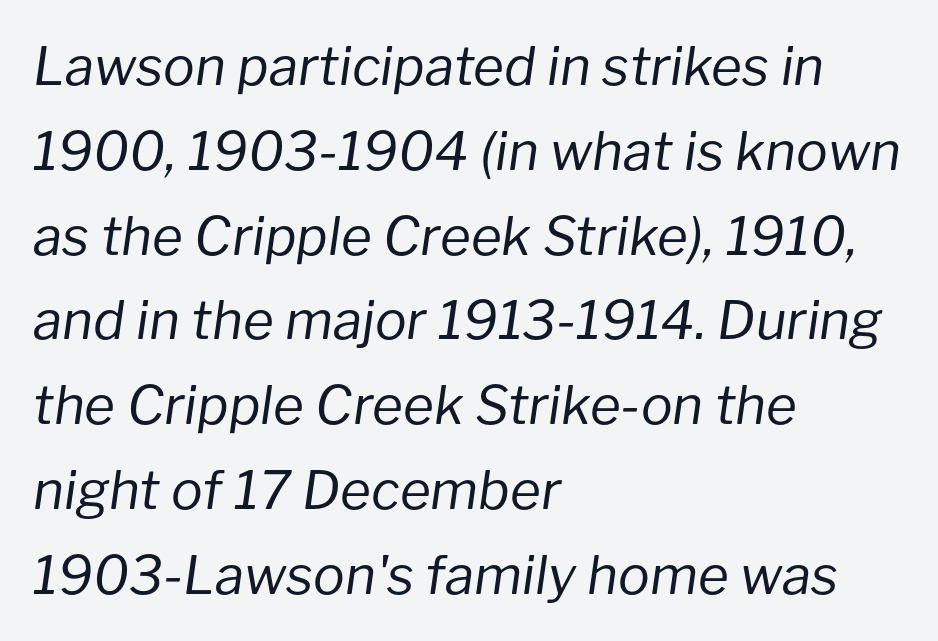
The image shows 53 px regular-weight type, italic (leaning right); set left-aligned, normal line spacing (1.6x), normal letter spacing, not underlined; low stroke contrast and a medium x-height.
